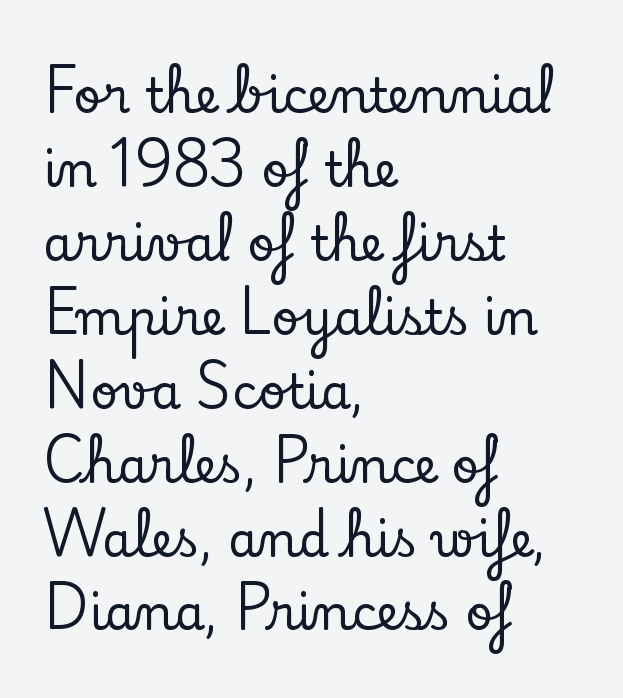
The image shows 48 px text type, upright; set left-aligned, normal line spacing (1.54x), normal letter spacing, not underlined; low stroke contrast and a small x-height.
